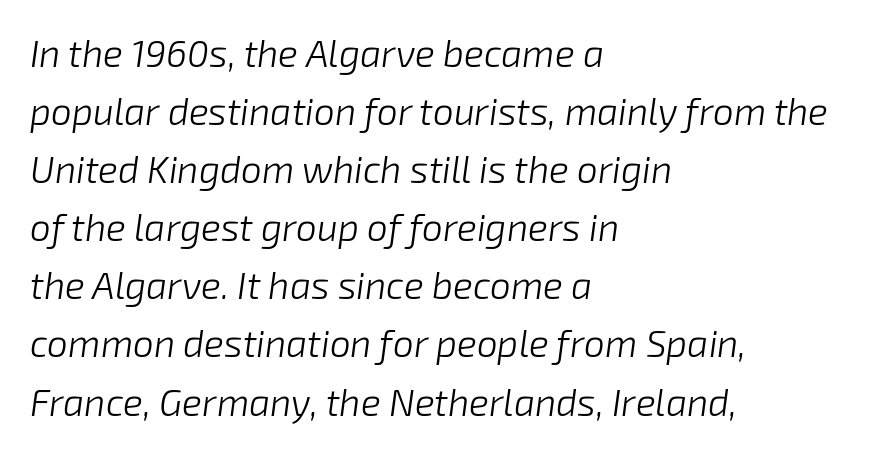
{"italic": "yes", "lean": "right", "slant_degrees": 8, "bold": "no", "weight": "light", "width": "normal", "stroke_contrast": "low", "x_height": "medium", "monospaced": "no", "underline": "no", "align": "left", "line_spacing": "normal", "line_spacing_ratio": 1.57, "letter_spacing": "normal", "letter_spacing_em": 0.0, "glyph_px": 37}
